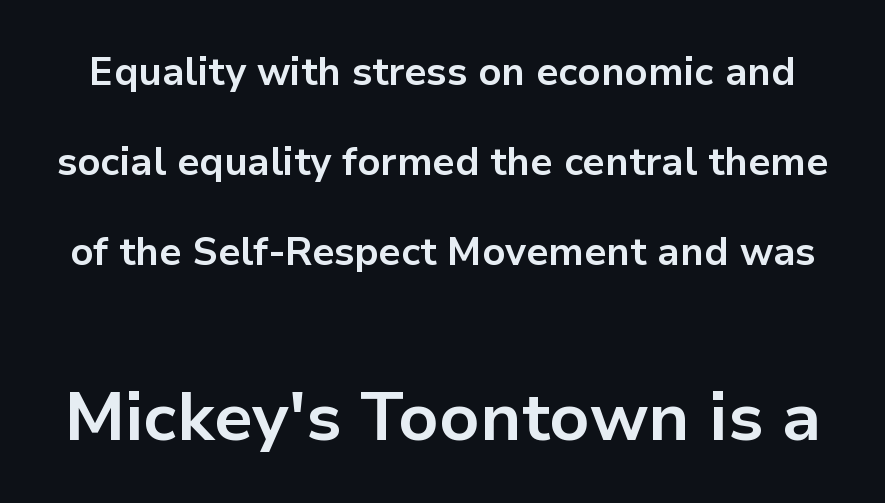
Q: Is the text bold? A: Yes.
Q: Is the text italic (slanted)? A: No, it is upright.
Q: Is the typeface a serif or a sans-serif typeface? A: Sans-serif.
Q: Is the text underlined? A: No.
Q: Is the spacing between letters normal or unusually wide? A: Normal.
Q: Is the spacing between lines tight, normal or loose? A: Loose.
Q: Which block of text is set in a larger size, the first (top) or the second (bottom)? A: The second (bottom) one.
Q: Width (condensed, normal, or wide)? A: Normal.
Q: Stroke contrast? A: Low.
Q: x-height? A: Medium.
Q: Monospaced? A: No.
